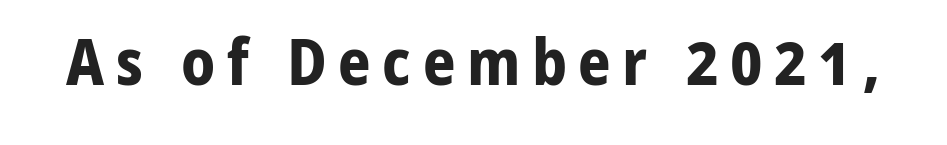
Set as a true bold cut, around the 700 mark. These lines are rendered in a variable-pitch font. Words float on clear page, feet unadorned. Classification — sans serif. Characters remain perfectly vertical along every line.
